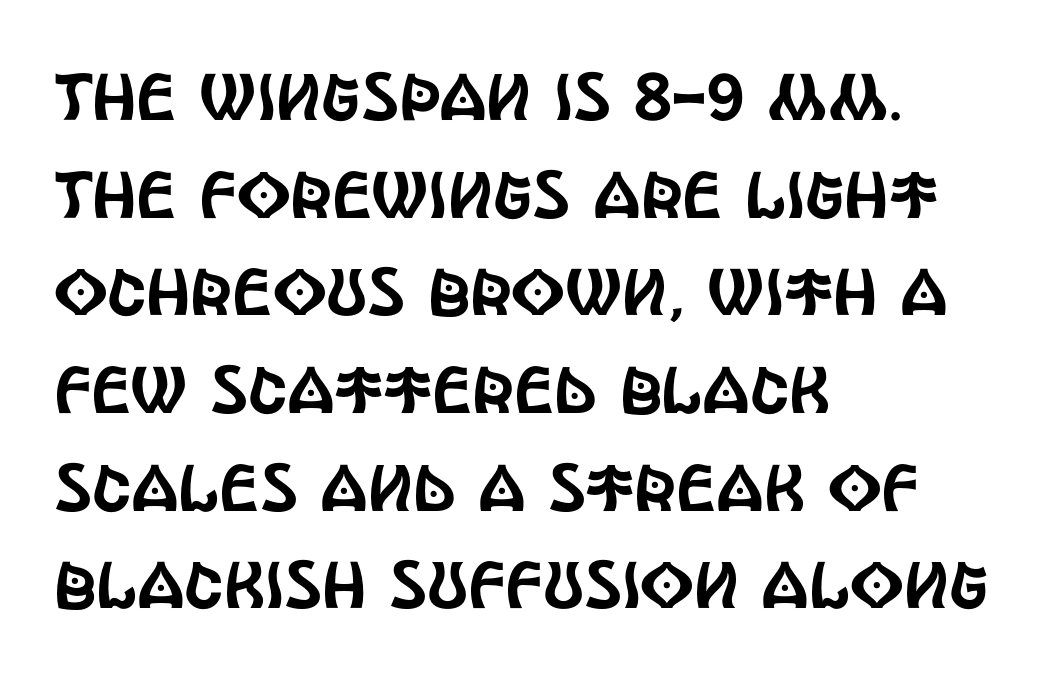
{"serif": "no", "italic": "no", "width": "condensed", "x_height": "large", "monospaced": "no", "underline": "no", "align": "left", "line_spacing": "normal", "line_spacing_ratio": 1.48, "letter_spacing": "normal", "letter_spacing_em": 0.0, "glyph_px": 66}
